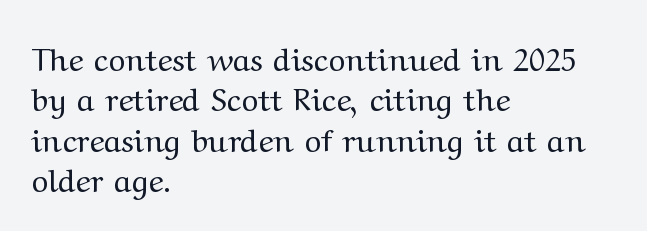
The image shows 32 px regular-weight, wide serif type, upright; set left-aligned, normal line spacing (1.26x), normal letter spacing, not underlined; medium stroke contrast and a medium x-height.
